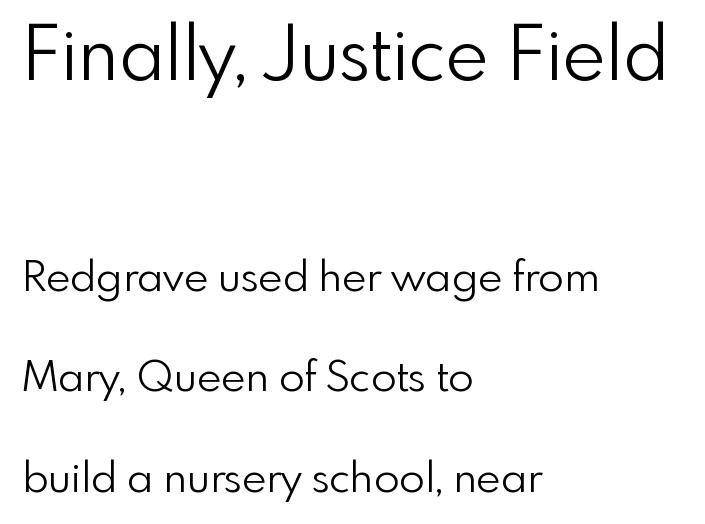
Is this a heavy cut? Hardly; it is regular or lighter. Style check: upright. A typesetter would call this proportional, since set widths differ per character. Nothing sits at the stroke ends, so this counts as sans-serif. A typesetter would call this leading open, well beyond the default. Alignment: flush left.
